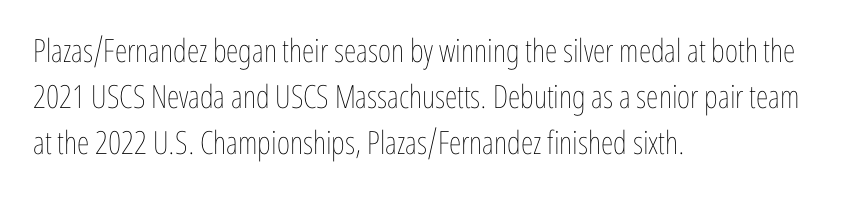
{"italic": "no", "bold": "no", "weight": "thin", "width": "condensed", "stroke_contrast": "low", "x_height": "medium", "monospaced": "no", "underline": "no", "align": "left", "line_spacing": "normal", "line_spacing_ratio": 1.43, "letter_spacing": "normal", "letter_spacing_em": 0.0, "glyph_px": 32}
